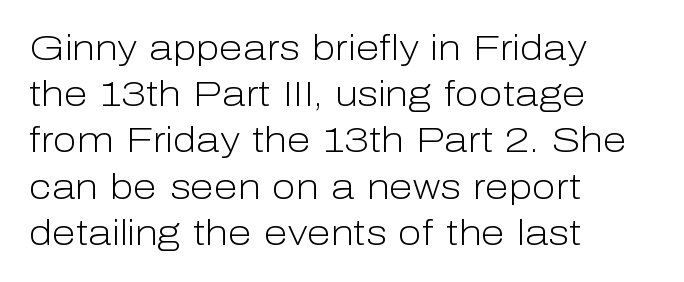
Summary of vertical rhythm: regular, with standard interline spacing. Students, note that the glyphs here touch the page at normal intervals. The specimen omits any rule beneath the text block's lines. Weight: regular or lighter. The specimen reads as upright at a glance. Teacher's note: observe the even left margin — that is flush-left alignment.
